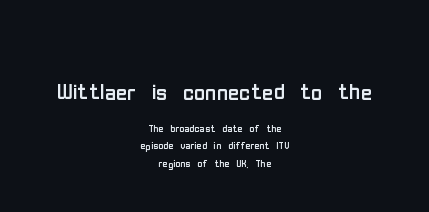
The image shows 31 px regular-weight, condensed sans-serif type, upright; set centered, normal line spacing (1.25x), normal letter spacing, not underlined; the first (top) block is 2.21x larger; low stroke contrast and a medium x-height.
